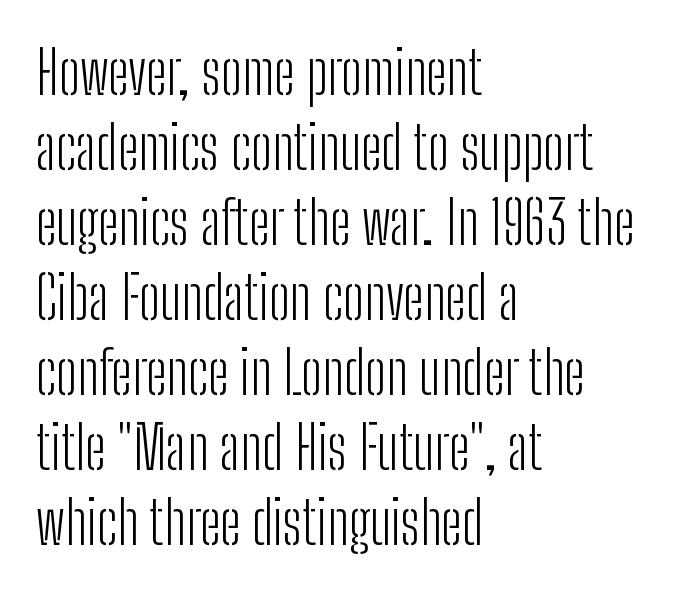
The image shows 59 px light, condensed sans-serif type, upright; set left-aligned, normal line spacing (1.27x), normal letter spacing, not underlined; low stroke contrast and a medium x-height.
